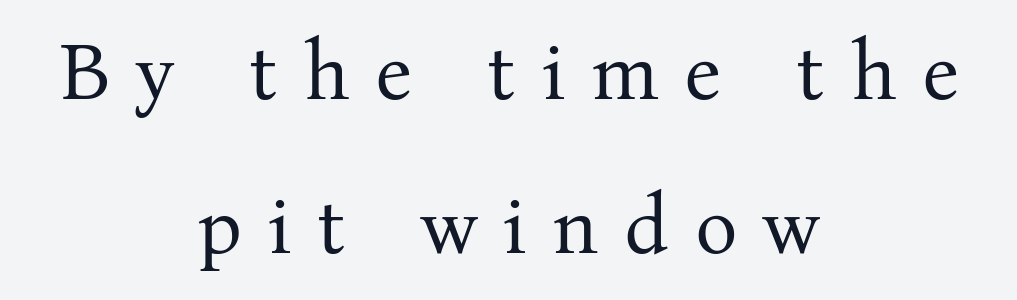
Weight: not bold — regular or lighter. Nobody drew a line under any word here. Character widths vary here, with narrow letters taking less room than wide ones. These lines were composed using upright roman letters.
